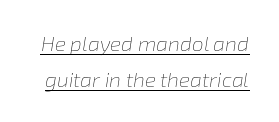
{"italic": "yes", "lean": "right", "slant_degrees": 8, "bold": "no", "underline": "yes", "line_spacing_ratio": 1.71, "letter_spacing": "normal", "letter_spacing_em": 0.0, "glyph_px": 21}
